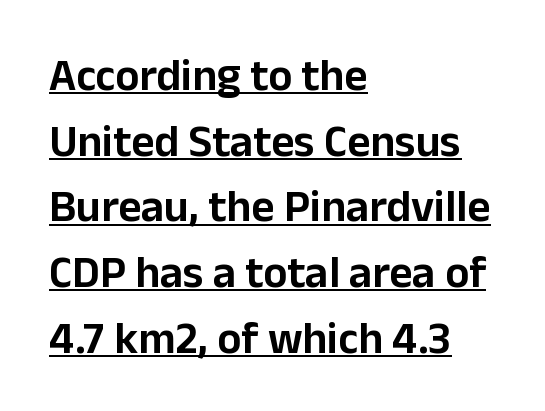
The image shows 45 px sans-serif type, upright; set left-aligned, normal line spacing (1.46x), normal letter spacing, underlined; low stroke contrast and a medium x-height.
